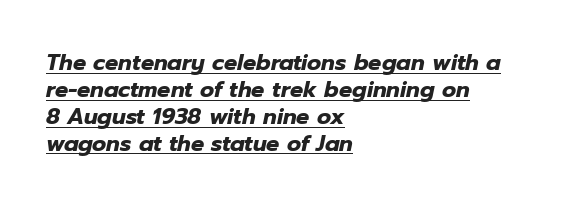
The words here are underlined. The rendering anchors every line to the left-hand side. Caption: standard tracking, unaltered. Looking at the ascenders, they clearly lean. This is heavy type, rendered in bold.
